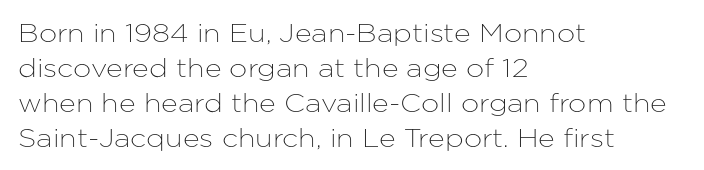
Q: Is the text italic (slanted)? A: No, it is upright.
Q: Is the text underlined? A: No.
Q: How is the paragraph aligned? A: Left-aligned.
Q: Is the spacing between letters normal or unusually wide? A: Normal.
Q: Is the spacing between lines tight, normal or loose? A: Normal.
